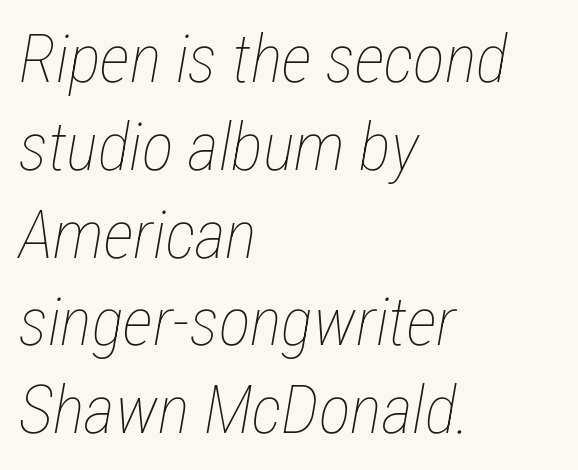
The line-height multiplier appears to be the usual default. The gaps between neighbouring characters are ordinary and unremarkable. Character widths vary here, with narrow letters taking less room than wide ones. No word sits above an underline. Weight: not bold — regular or lighter.
